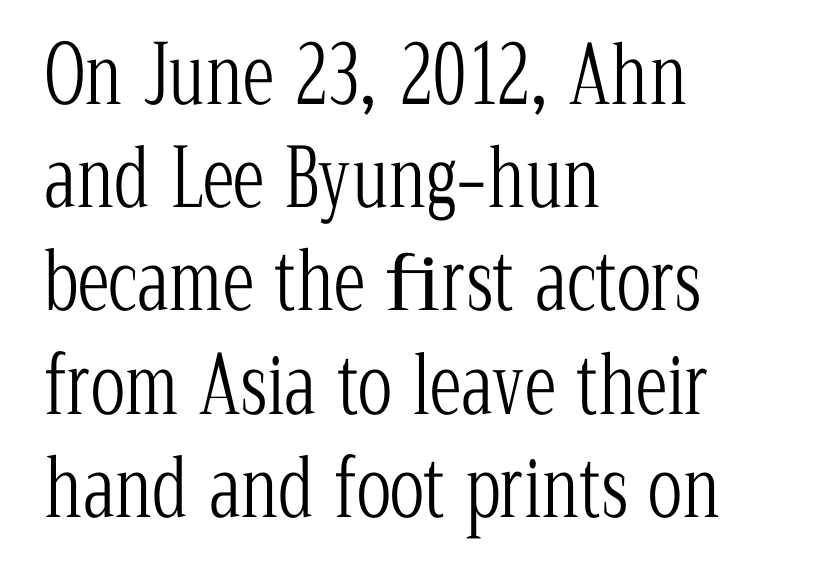
{"serif": "yes", "italic": "no", "bold": "no", "weight": "light", "width": "condensed", "stroke_contrast": "low", "x_height": "medium", "monospaced": "no", "underline": "no", "align": "left", "line_spacing": "normal", "line_spacing_ratio": 1.29, "letter_spacing": "normal", "letter_spacing_em": 0.0, "glyph_px": 80}
